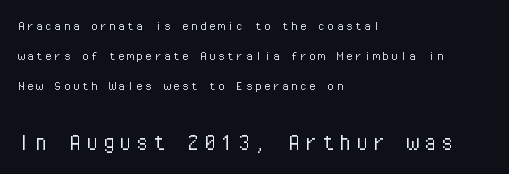
In terms of posture, this sample is upright. The lines in this sample share a left origin and differ only in where they stop. The glyphs are unaccompanied by any horizontal stroke below them. Horizontal bands of white between lines are thick stripes. The font sits on the lighter half of the weight spectrum, regular included. The lower block of text is set noticeably larger than the block above it.
